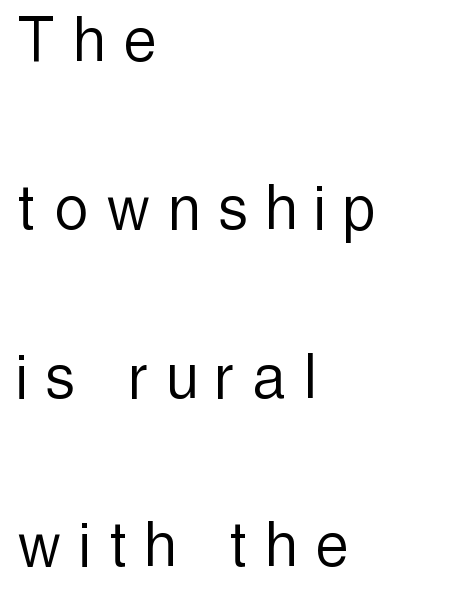
This sample uses an upright cut, with every glyph sitting square on the baseline. Does extra space separate the letters? Yes, quite a lot of it. The strokes carry an ordinary text weight at most. You could not count columns in this text — the font is proportionally spaced.
